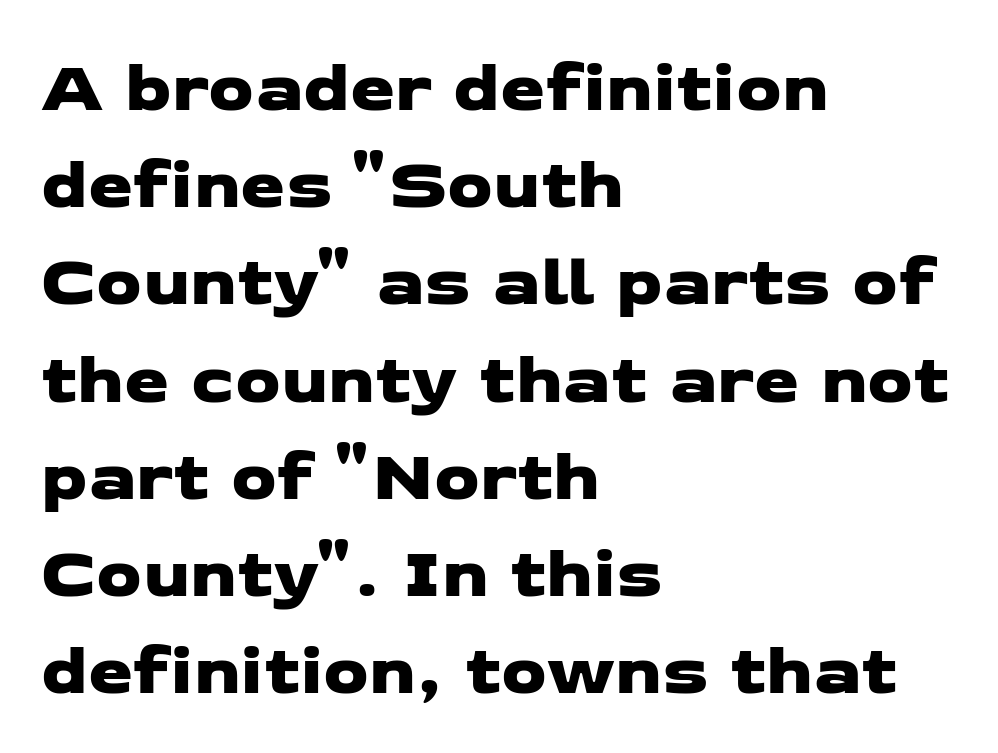
{"serif": "no", "width": "wide", "stroke_contrast": "low", "x_height": "medium", "monospaced": "no", "underline": "no", "align": "left", "line_spacing": "normal", "line_spacing_ratio": 1.35, "letter_spacing": "normal", "letter_spacing_em": 0.0, "glyph_px": 72}
